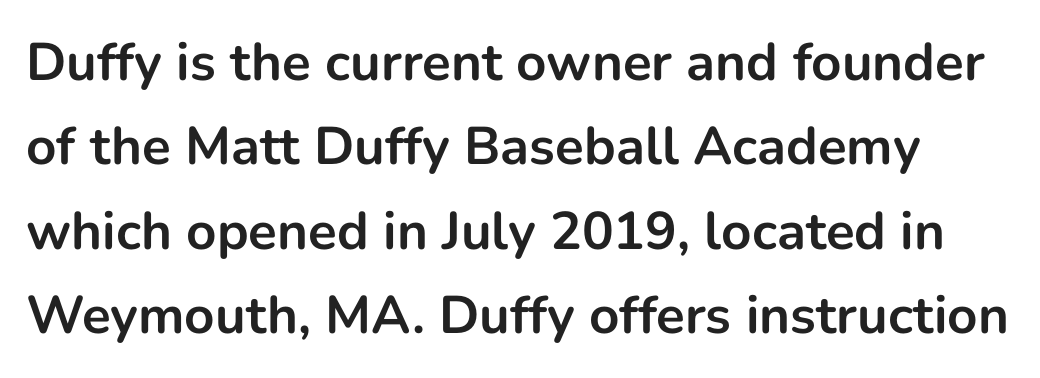
The image shows 53 px bold sans-serif type, upright; set normal line spacing (1.59x), normal letter spacing, not underlined; low stroke contrast and a medium x-height.
